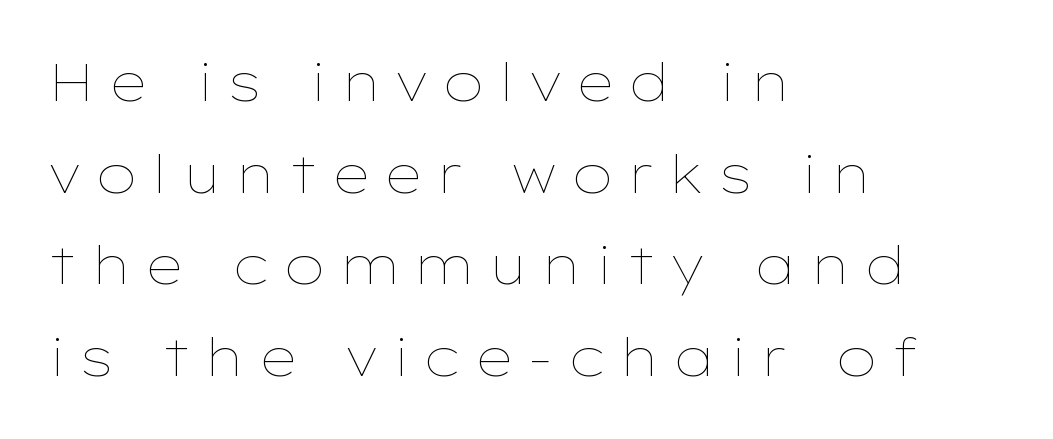
The image shows 53 px thin, wide type, upright; set left-aligned, line spacing 1.73x, unusually wide letter spacing (+0.25 em), not underlined; low stroke contrast and a medium x-height.
